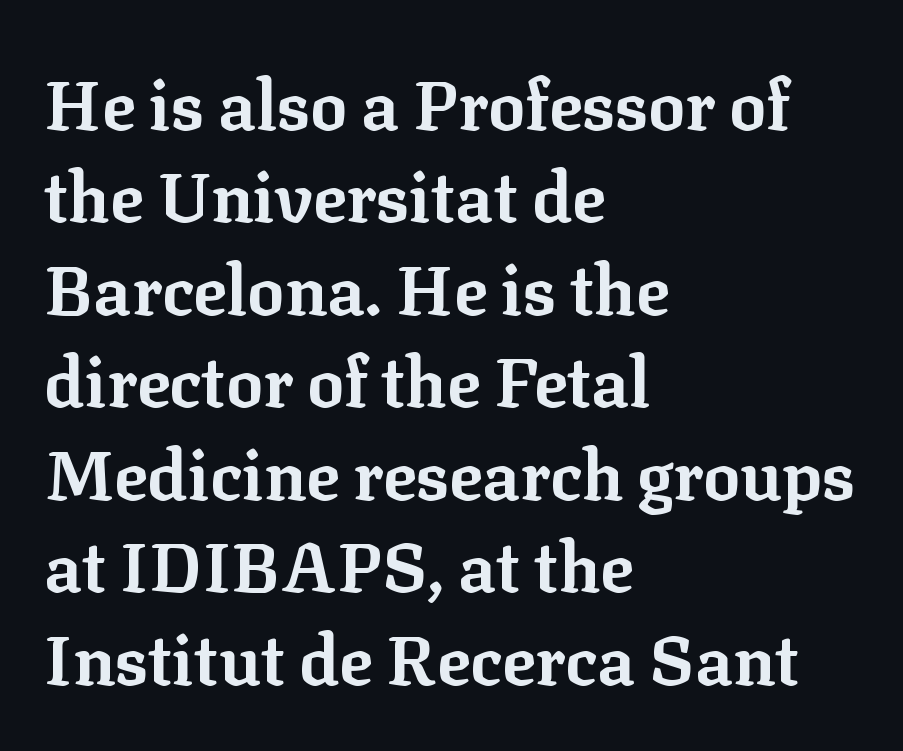
Plain, unruled lines of type. Inter-character spacing is left at the font's built-in metrics. Serif or sans? Serif — the stroke terminals have little feet. Baseline-to-baseline distance is the conventional proportion of letter height.
